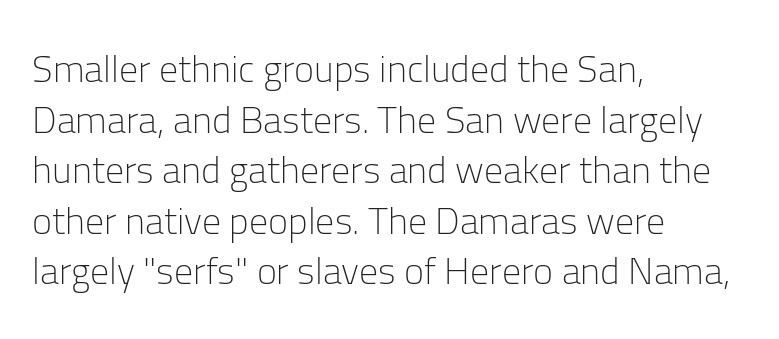
{"serif": "no", "italic": "no", "bold": "no", "weight": "light", "width": "normal", "stroke_contrast": "low", "x_height": "medium", "monospaced": "no", "underline": "no", "align": "left", "line_spacing": "normal", "line_spacing_ratio": 1.33, "letter_spacing": "normal", "letter_spacing_em": 0.0, "glyph_px": 38}
